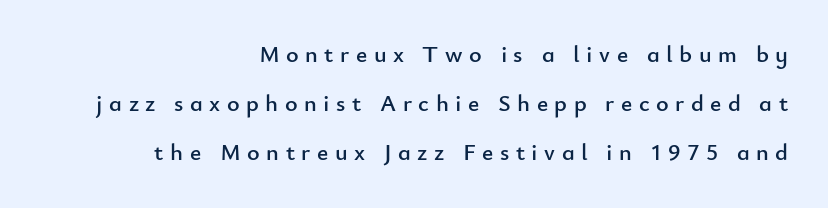
The image shows 24 px text type, upright; set right-aligned, loose line spacing (2.05x), unusually wide letter spacing (+0.27 em), not underlined.
